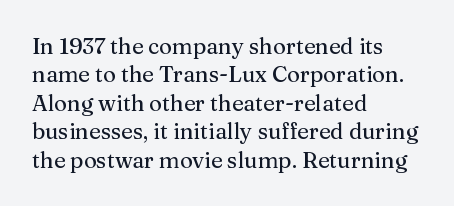
Does extra space separate the letters? No, they use regular spacing. Rows of type keep a routine distance in the vertical direction. Descender tails drop into unmarked territory. No italicization has been applied; the sample stays upright.
